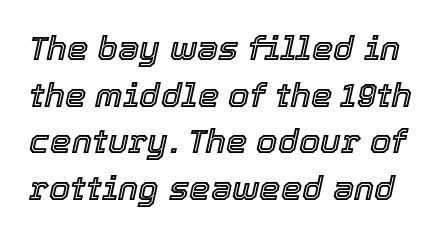
Q: Is the text italic (slanted)? A: Yes, it leans right by about 12 degrees.
Q: Is the text underlined? A: No.
Q: Is the spacing between letters normal or unusually wide? A: Normal.
Q: Is the spacing between lines tight, normal or loose? A: Normal.
Q: Width (condensed, normal, or wide)? A: Normal.
Q: x-height? A: Medium.
Q: Monospaced? A: No.
